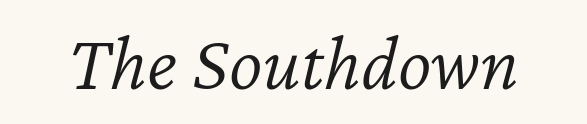
{"italic": "yes", "lean": "right", "slant_degrees": 12, "bold": "no", "weight": "light", "width": "normal", "stroke_contrast": "low", "x_height": "medium", "monospaced": "no", "underline": "no", "letter_spacing": "normal", "letter_spacing_em": 0.0, "glyph_px": 80}
